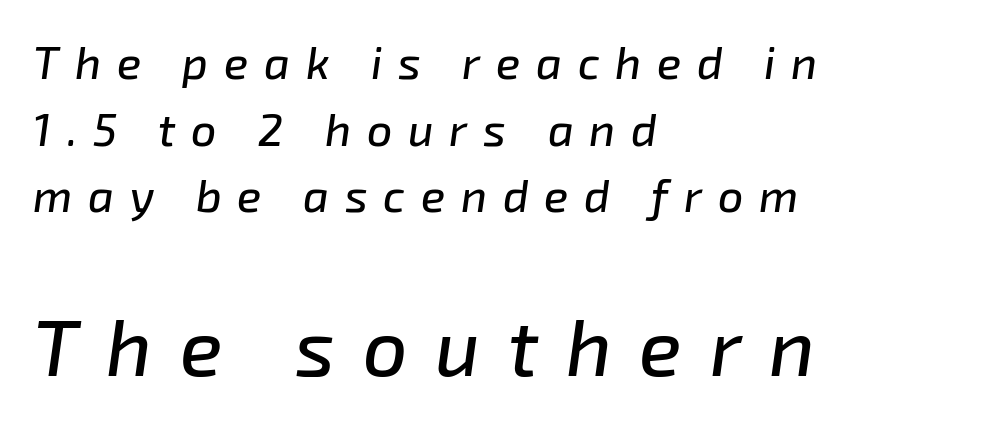
{"italic": "yes", "lean": "right", "slant_degrees": 8, "width": "normal", "stroke_contrast": "low", "x_height": "medium", "monospaced": "no", "underline": "no", "align": "left", "line_spacing": "normal", "line_spacing_ratio": 1.48, "letter_spacing": "wide", "letter_spacing_em": 0.35, "larger_block": "second", "size_ratio": 1.76, "glyph_px": 79}
